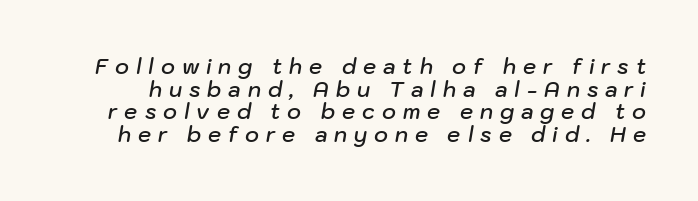
The image shows 21 px text type, italic (leaning right); set tight line spacing (1.08x), unusually wide letter spacing (+0.33 em), not underlined.
